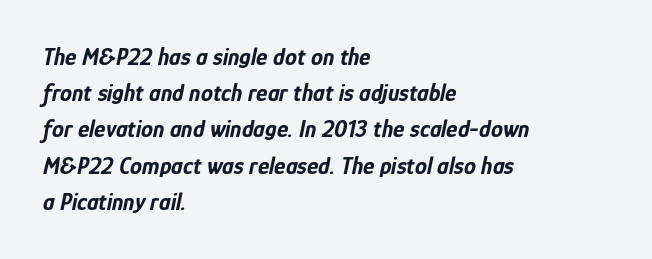
The image shows 24 px bold type, italic (leaning right); set left-aligned, normal line spacing (1.51x), normal letter spacing, not underlined.
